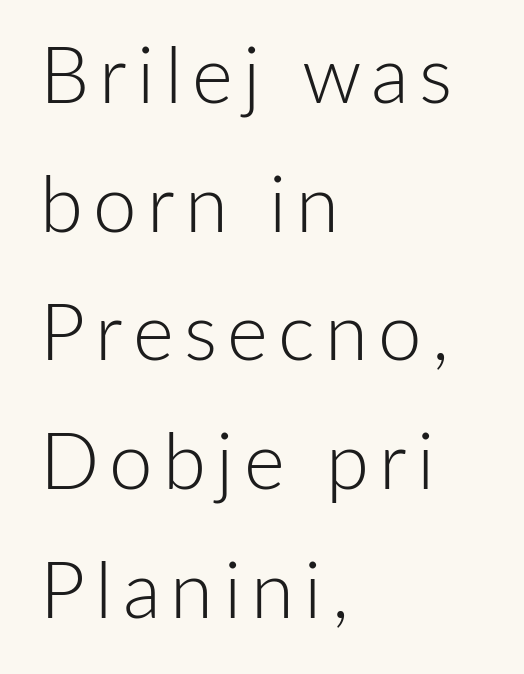
{"serif": "no", "italic": "no", "bold": "no", "weight": "light", "width": "normal", "stroke_contrast": "low", "x_height": "medium", "monospaced": "no", "underline": "no", "align": "left", "line_spacing": "normal", "line_spacing_ratio": 1.65, "glyph_px": 78}
